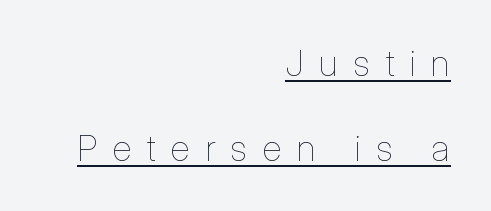
{"italic": "no", "bold": "no", "weight": "thin", "width": "condensed", "stroke_contrast": "low", "x_height": "medium", "monospaced": "no", "underline": "yes", "align": "right", "line_spacing": "loose", "line_spacing_ratio": 2.36, "letter_spacing": "wide", "letter_spacing_em": 0.44, "glyph_px": 36}
